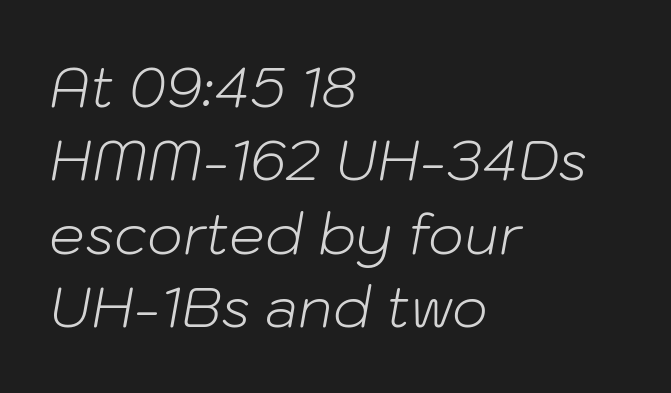
{"italic": "yes", "lean": "right", "slant_degrees": 10, "bold": "no", "weight": "light", "width": "normal", "stroke_contrast": "low", "x_height": "medium", "monospaced": "no", "underline": "no", "align": "left", "line_spacing": "normal", "line_spacing_ratio": 1.31, "letter_spacing": "normal", "letter_spacing_em": 0.0, "glyph_px": 56}
